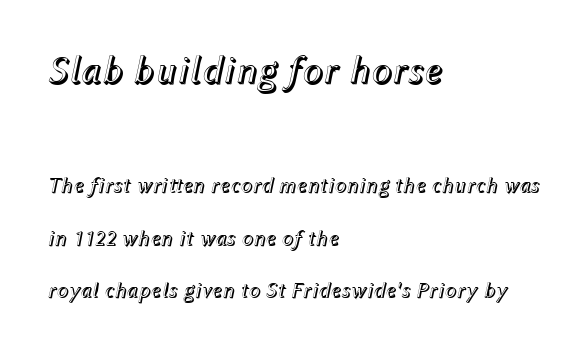
Q: Is the text italic (slanted)? A: Yes, it leans right by about 12 degrees.
Q: Is the text underlined? A: No.
Q: How is the paragraph aligned? A: Left-aligned.
Q: Is the spacing between letters normal or unusually wide? A: Normal.
Q: Is the spacing between lines tight, normal or loose? A: Loose.
Q: Which block of text is set in a larger size, the first (top) or the second (bottom)? A: The first (top) one.
Q: Width (condensed, normal, or wide)? A: Normal.
Q: x-height? A: Medium.
Q: Monospaced? A: No.
